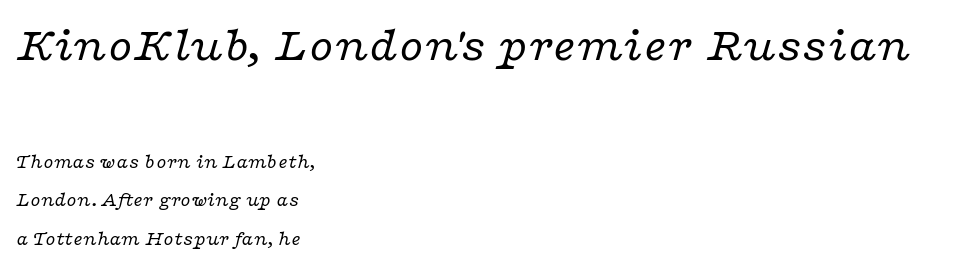
Q: Is the text bold? A: No.
Q: Is the text italic (slanted)? A: Yes, it leans right by about 16 degrees.
Q: Is the typeface a serif or a sans-serif typeface? A: Serif.
Q: Is the text underlined? A: No.
Q: How is the paragraph aligned? A: Left-aligned.
Q: Is the spacing between letters normal or unusually wide? A: Normal.
Q: Is the spacing between lines tight, normal or loose? A: Loose.
Q: Which block of text is set in a larger size, the first (top) or the second (bottom)? A: The first (top) one.
Q: Width (condensed, normal, or wide)? A: Wide.
Q: Stroke contrast? A: Low.
Q: x-height? A: Medium.
Q: Monospaced? A: No.
